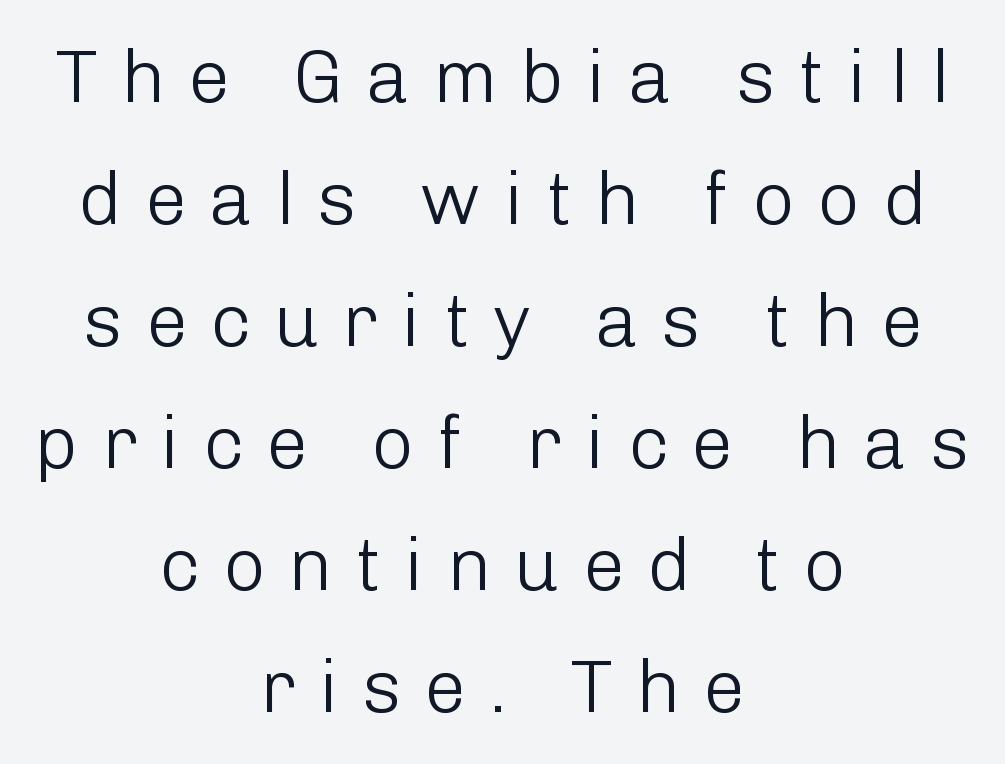
The image shows 74 px light sans-serif type, upright; set centered, normal line spacing (1.65x), unusually wide letter spacing (+0.31 em), not underlined; low stroke contrast and a medium x-height.
